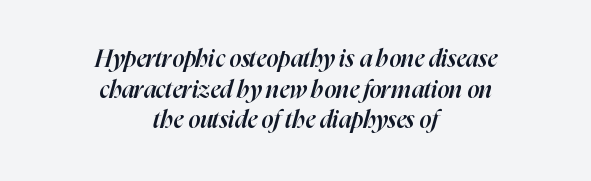
Only glyphs here, with clear space below each row. Characters follow at the spacing the type designer built in. As a designer I'd log this as weight 600, semibold. Which margin do the lines hug? Neither — every line sits in the middle.
